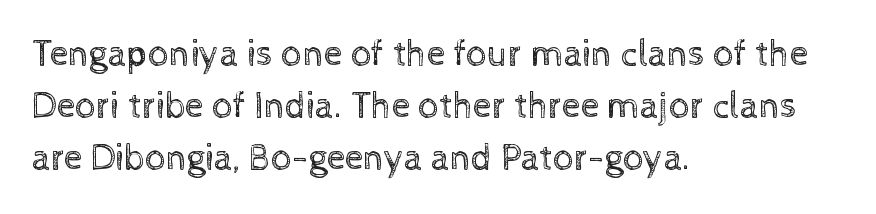
A typesetter would call this zero additional tracking. Proportional: the letters do not fall into vertical columns. Caption: face not bold, strokes unweighted. Nobody drew a line under any word here. Reading down the block, your eye returns to a fixed left position each line. Every stem runs plumb, perpendicular to the baseline.
